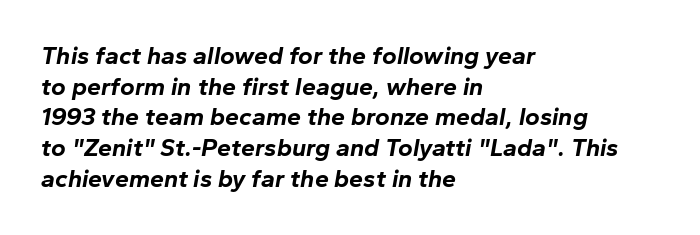
Q: Is the text bold? A: Yes.
Q: Is the text italic (slanted)? A: Yes, it leans right by about 10 degrees.
Q: Is the text underlined? A: No.
Q: How is the paragraph aligned? A: Left-aligned.
Q: Is the spacing between letters normal or unusually wide? A: Normal.
